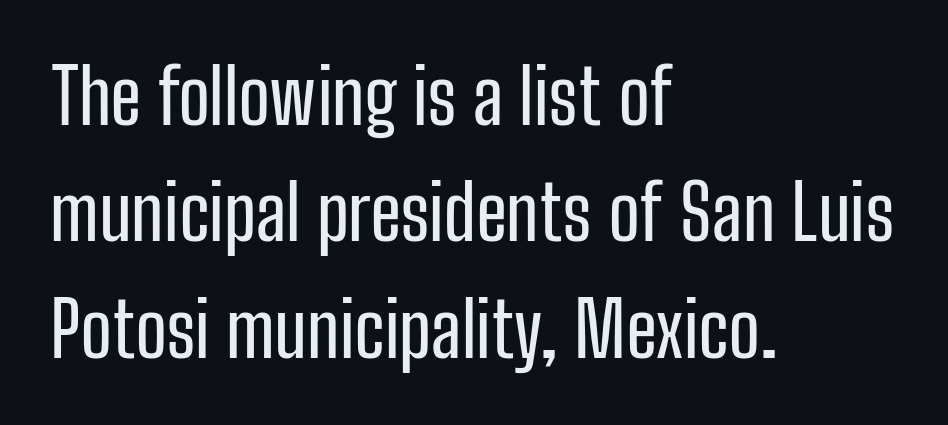
Q: Is the text italic (slanted)? A: No, it is upright.
Q: Is the typeface a serif or a sans-serif typeface? A: Sans-serif.
Q: Is the text underlined? A: No.
Q: How is the paragraph aligned? A: Left-aligned.
Q: Is the spacing between letters normal or unusually wide? A: Normal.
Q: Is the spacing between lines tight, normal or loose? A: Normal.
Q: Width (condensed, normal, or wide)? A: Condensed.
Q: Stroke contrast? A: Low.
Q: x-height? A: Medium.
Q: Monospaced? A: No.
